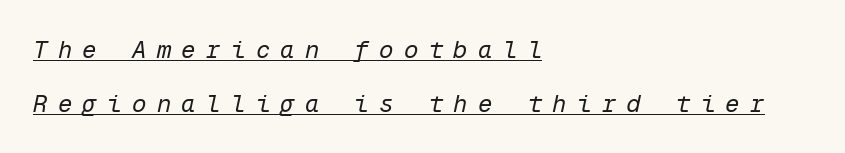
{"italic": "yes", "lean": "right", "slant_degrees": 12, "bold": "no", "underline": "yes", "align": "left", "line_spacing": "loose", "line_spacing_ratio": 2.24, "letter_spacing": "wide", "letter_spacing_em": 0.43, "glyph_px": 24}
